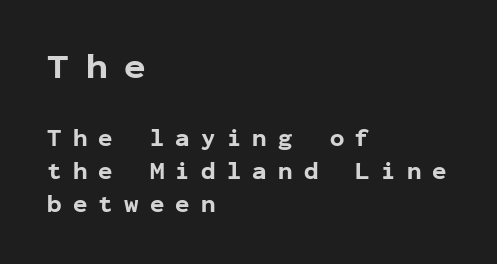
{"serif": "no", "italic": "no", "bold": "yes", "weight": "bold", "width": "normal", "stroke_contrast": "low", "x_height": "medium", "monospaced": "yes", "underline": "no", "align": "left", "line_spacing": "normal", "line_spacing_ratio": 1.37, "letter_spacing": "wide", "letter_spacing_em": 0.47, "larger_block": "first", "size_ratio": 1.5, "glyph_px": 36}
